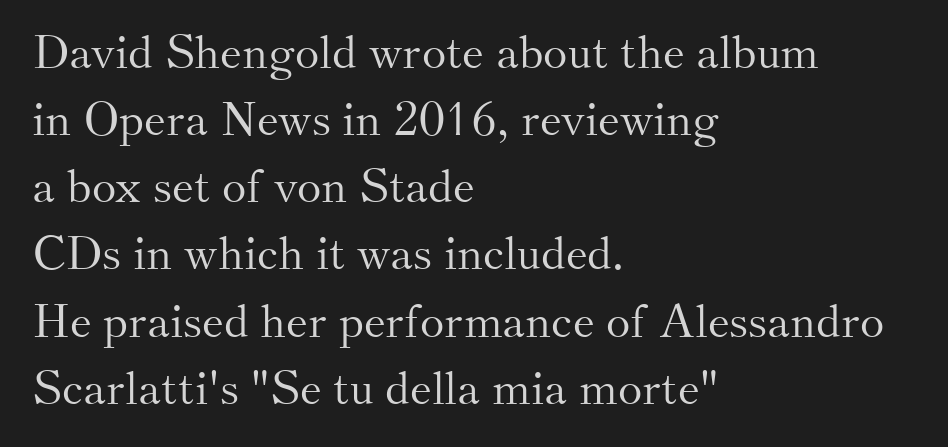
{"serif": "yes", "italic": "no", "bold": "no", "weight": "light", "width": "normal", "stroke_contrast": "medium", "x_height": "small", "monospaced": "no", "underline": "no", "align": "left", "line_spacing": "normal", "line_spacing_ratio": 1.46, "letter_spacing": "normal", "letter_spacing_em": 0.0, "glyph_px": 46}
